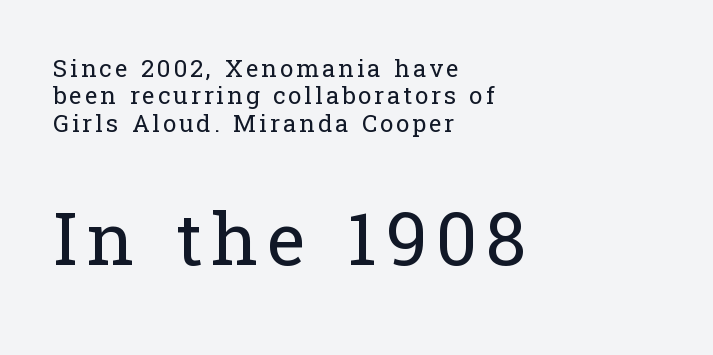
The image shows 73 px regular-weight serif type, upright; set left-aligned, tight line spacing (1.14x), not underlined; the second (bottom) block is 3.04x larger; low stroke contrast and a medium x-height.
